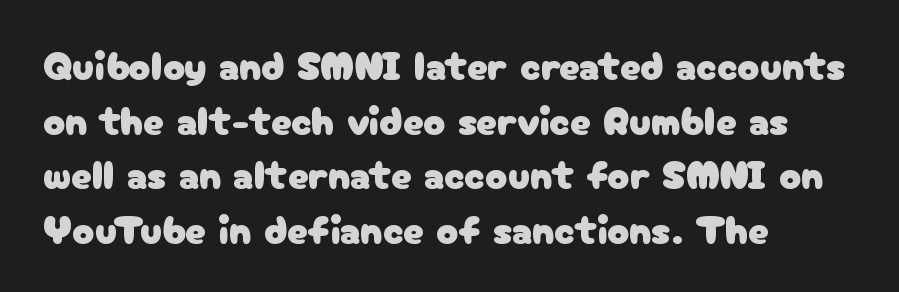
This is the regular roman posture of the typeface. This rendering uses left alignment, leaving the right contour irregular. The string is rendered with underlining switched off. Are there feet on the stems? There aren't — it's a sans. The letterforms sit shoulder to shoulder at normal distance.
